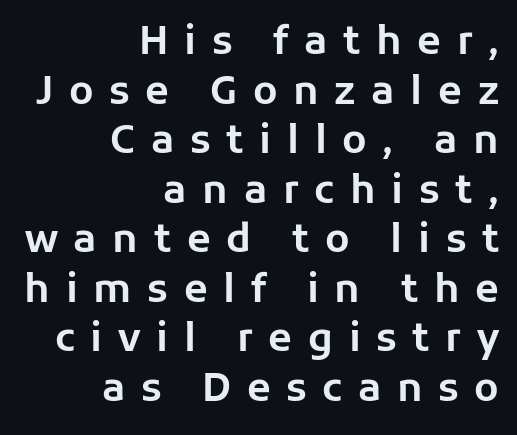
The image shows 39 px sans-serif type, upright; set right-aligned, normal line spacing (1.27x), unusually wide letter spacing (+0.4 em), not underlined; low stroke contrast and a medium x-height.
